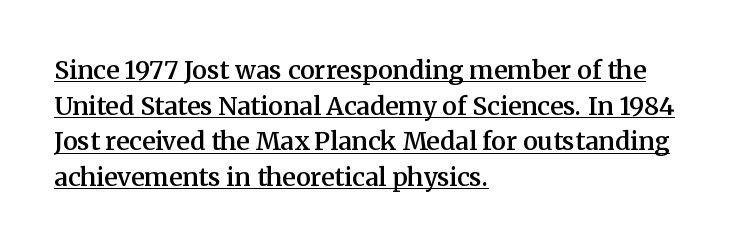
{"italic": "no", "bold": "semi", "underline": "yes", "align": "left", "line_spacing": "normal", "line_spacing_ratio": 1.43, "letter_spacing": "normal", "letter_spacing_em": 0.0, "glyph_px": 25}
